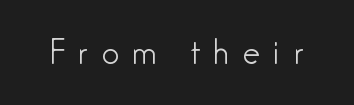
The image shows 31 px light, condensed sans-serif type, upright; set unusually wide letter spacing (+0.43 em), not underlined; low stroke contrast and a medium x-height.
